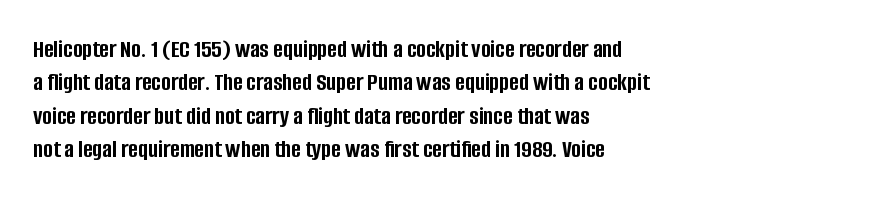
{"italic": "no", "bold": "yes", "underline": "no", "align": "left", "line_spacing": "normal", "line_spacing_ratio": 1.28, "letter_spacing": "normal", "letter_spacing_em": 0.0, "glyph_px": 26}
